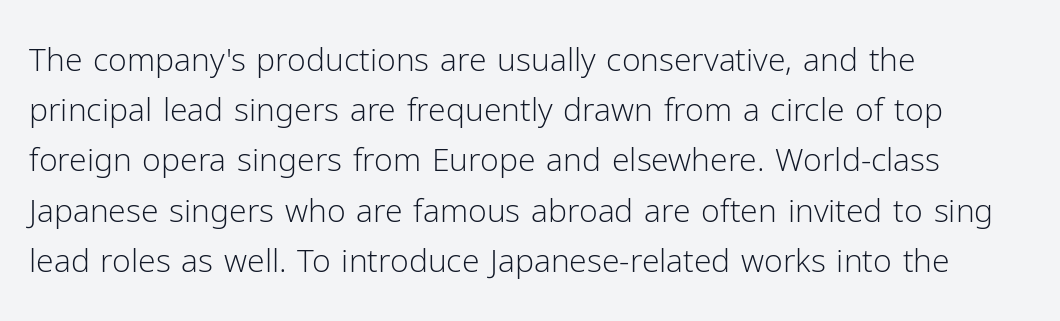
{"serif": "no", "italic": "no", "bold": "no", "weight": "light", "width": "normal", "stroke_contrast": "low", "x_height": "medium", "monospaced": "no", "underline": "no", "align": "left", "line_spacing": "normal", "line_spacing_ratio": 1.57, "letter_spacing": "normal", "letter_spacing_em": 0.0, "glyph_px": 32}
